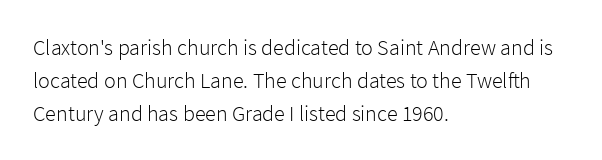
Q: Is the text bold? A: No.
Q: Is the text italic (slanted)? A: No, it is upright.
Q: Is the text underlined? A: No.
Q: How is the paragraph aligned? A: Left-aligned.
Q: Is the spacing between letters normal or unusually wide? A: Normal.
Q: Is the spacing between lines tight, normal or loose? A: Normal.
